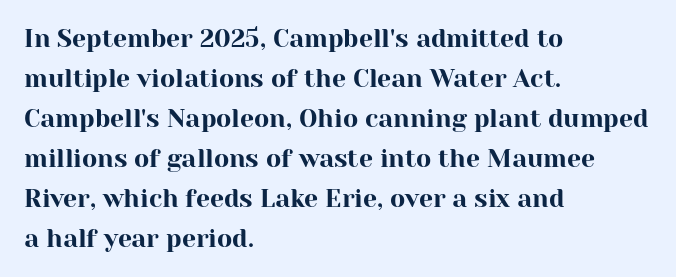
The image shows 25 px text type, upright; set left-aligned, normal line spacing (1.6x), normal letter spacing, not underlined.
